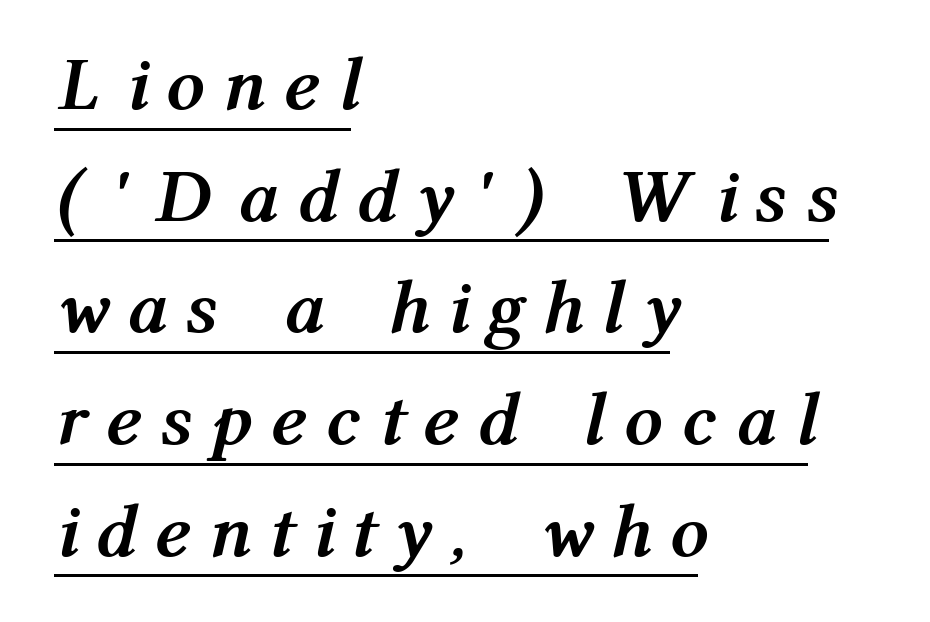
{"italic": "yes", "lean": "right", "slant_degrees": 12, "bold": "yes", "weight": "semibold", "width": "condensed", "stroke_contrast": "medium", "x_height": "medium", "monospaced": "no", "underline": "yes", "align": "left", "line_spacing": "normal", "line_spacing_ratio": 1.47, "letter_spacing": "wide", "letter_spacing_em": 0.35, "glyph_px": 76}
